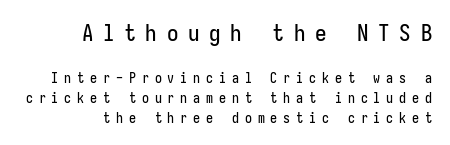
It's the straight-up-and-down kind of type. Each line ends at the same right margin while the left side varies. The zone under the glyphs is completely vacant. Large over small — that's the arrangement of the two blocks here. The horizontal fit of the characters is loose and conspicuously gappy. If you measured baseline to baseline, you'd find a middling distance.
